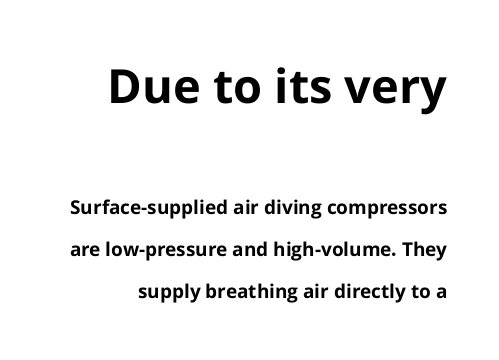
Q: Is the text bold? A: Yes.
Q: Is the text italic (slanted)? A: No, it is upright.
Q: Is the typeface a serif or a sans-serif typeface? A: Sans-serif.
Q: Is the text underlined? A: No.
Q: Is the spacing between letters normal or unusually wide? A: Normal.
Q: Is the spacing between lines tight, normal or loose? A: Loose.
Q: Which block of text is set in a larger size, the first (top) or the second (bottom)? A: The first (top) one.
Q: Width (condensed, normal, or wide)? A: Normal.
Q: Stroke contrast? A: Low.
Q: x-height? A: Medium.
Q: Monospaced? A: No.
